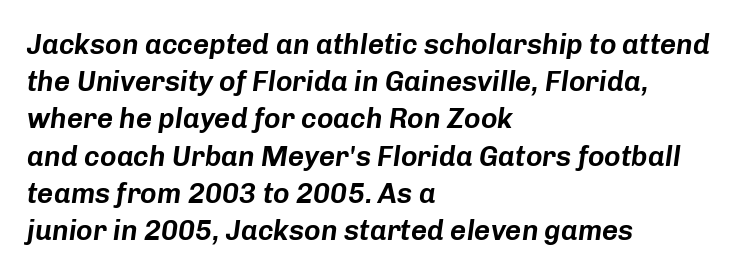
Q: Is the text italic (slanted)? A: Yes, it leans right by about 8 degrees.
Q: Is the text underlined? A: No.
Q: How is the paragraph aligned? A: Left-aligned.
Q: Is the spacing between letters normal or unusually wide? A: Normal.
Q: Is the spacing between lines tight, normal or loose? A: Normal.
Q: Width (condensed, normal, or wide)? A: Normal.
Q: Stroke contrast? A: Low.
Q: x-height? A: Medium.
Q: Monospaced? A: No.
